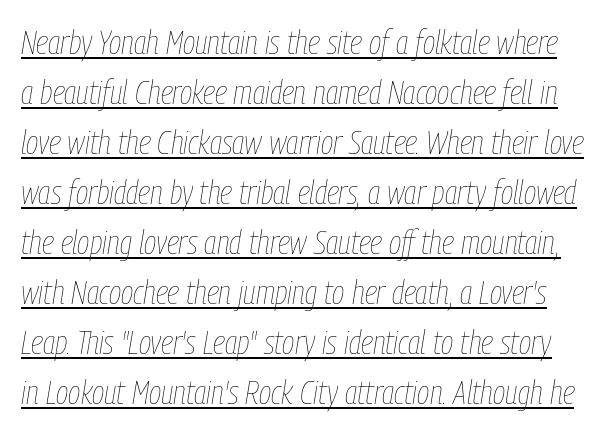
The image shows 34 px thin, condensed type, italic (leaning right); set normal line spacing (1.47x), normal letter spacing, underlined; low stroke contrast and a medium x-height.
